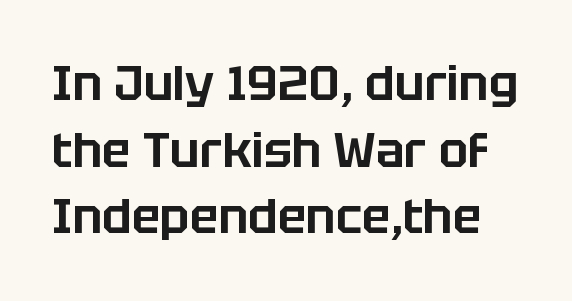
Quick note: interline space is typical. The axis of the letterforms is exactly vertical. You could not count columns in this text — the font is proportionally spaced. Lines of text with bare space underneath.
